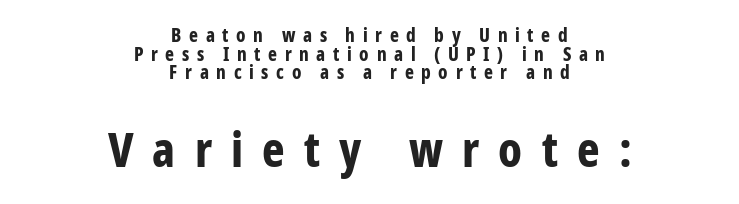
The image shows 48 px bold, condensed sans-serif type, upright; set centered, tight line spacing (0.98x), unusually wide letter spacing (+0.4 em), not underlined; the second (bottom) block is 2.53x larger; low stroke contrast and a medium x-height.
